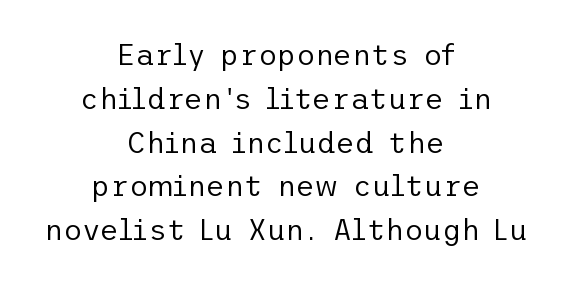
{"serif": "no", "italic": "no", "bold": "no", "weight": "regular", "width": "normal", "stroke_contrast": "low", "x_height": "medium", "underline": "no", "align": "center", "line_spacing": "normal", "line_spacing_ratio": 1.51, "letter_spacing": "normal", "letter_spacing_em": 0.0, "glyph_px": 29}
